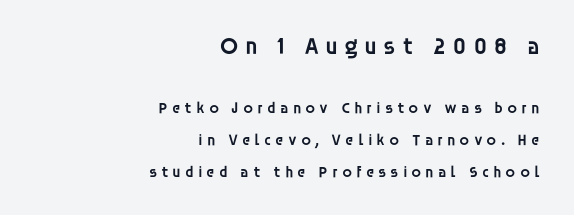
Q: Is the text bold? A: Semi-bold.
Q: Is the text italic (slanted)? A: No, it is upright.
Q: Is the text underlined? A: No.
Q: How is the paragraph aligned? A: Right-aligned.
Q: Is the spacing between letters normal or unusually wide? A: Unusually wide.
Q: Is the spacing between lines tight, normal or loose? A: Loose.
Q: Which block of text is set in a larger size, the first (top) or the second (bottom)? A: The first (top) one.
